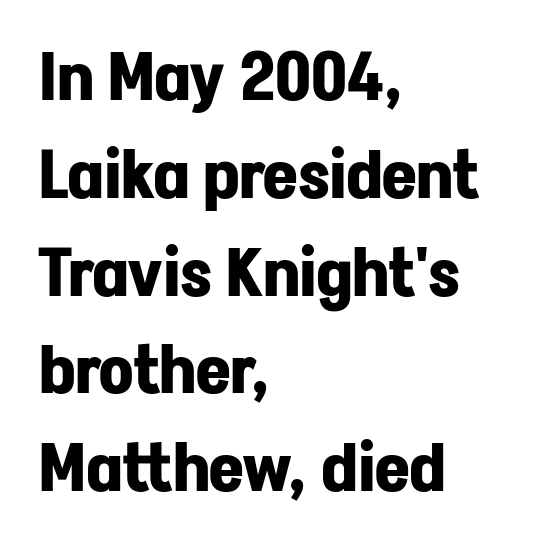
The image shows 67 px bold sans-serif type, upright; set left-aligned, normal line spacing (1.46x), normal letter spacing, not underlined; low stroke contrast and a medium x-height.
